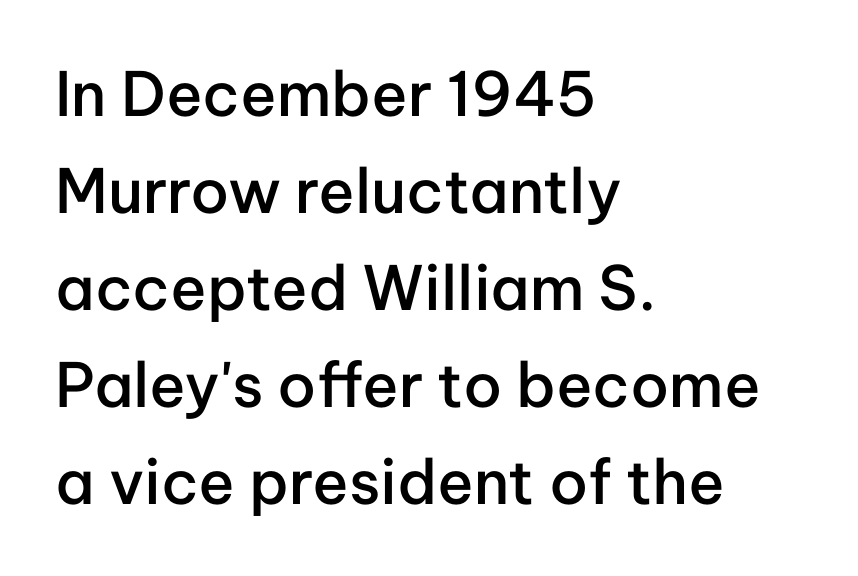
The image shows 61 px semibold sans-serif type, upright; set left-aligned, normal line spacing (1.59x), normal letter spacing, not underlined; low stroke contrast and a medium x-height.
